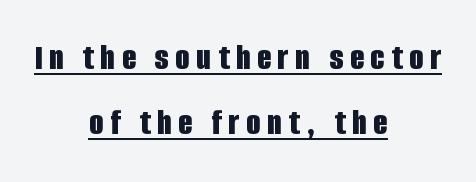
{"serif": "no", "italic": "no", "bold": "yes", "weight": "bold", "width": "condensed", "stroke_contrast": "low", "x_height": "large", "monospaced": "no", "underline": "yes", "align": "center", "line_spacing_ratio": 1.76, "glyph_px": 37}
